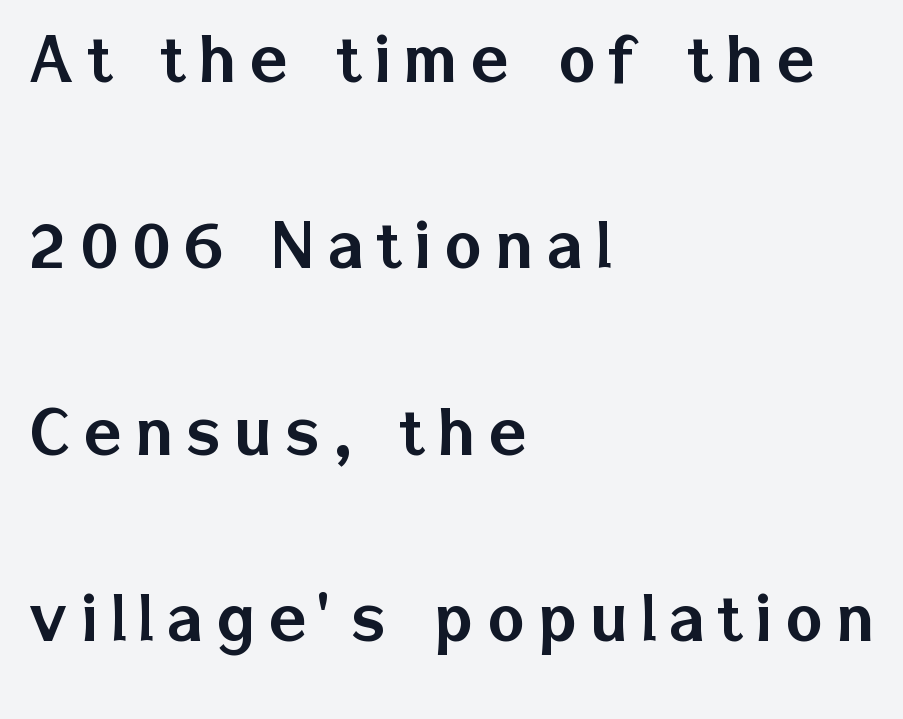
Check where the strokes stop: nothing finishes them off — pure sans. Character widths vary here, with narrow letters taking less room than wide ones. Leading: increased. Honestly, there is no underline to notice here at all. A student would call this left alignment; a typographer would say flush left, rag right. Every stem runs plumb, perpendicular to the baseline.
